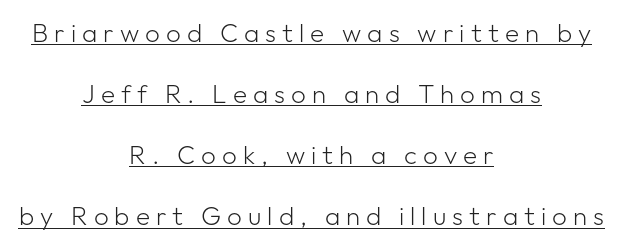
The image shows 26 px text type, upright; set centered, loose line spacing (2.35x), unusually wide letter spacing (+0.23 em), underlined.
